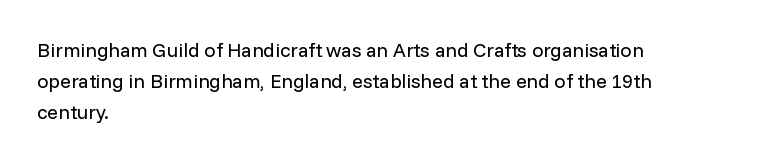
{"italic": "no", "bold": "no", "underline": "no", "align": "left", "line_spacing": "normal", "line_spacing_ratio": 1.55, "letter_spacing": "normal", "letter_spacing_em": 0.0, "glyph_px": 20}
